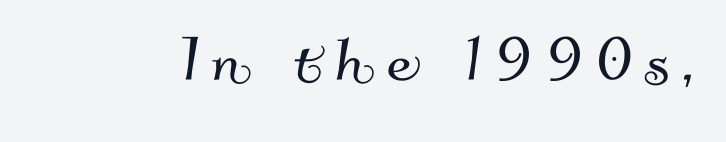
Q: Is the typeface a serif or a sans-serif typeface? A: Sans-serif.
Q: Is the text underlined? A: No.
Q: Width (condensed, normal, or wide)? A: Normal.
Q: Stroke contrast? A: Medium.
Q: x-height? A: Small.
Q: Monospaced? A: No.
